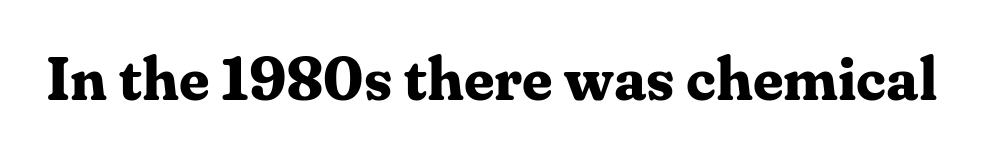
Look at the stroke-to-counter ratio: heavy, a bold. The line texture is even and compact thanks to regular tracking. The type family on display is of the serif kind. Is this a fixed-width face? No — the glyphs have proportional, varying widths.
